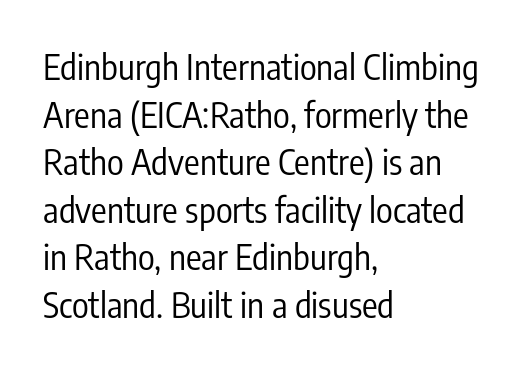
Is this a fixed-width face? No — the glyphs have proportional, varying widths. Compared with typical paragraphs, the rows here are spaced about the same. Do the letters lean? They stand straight. The characters are drawn with everyday or finer stroke widths. The compositor pushed each line to the left boundary.
